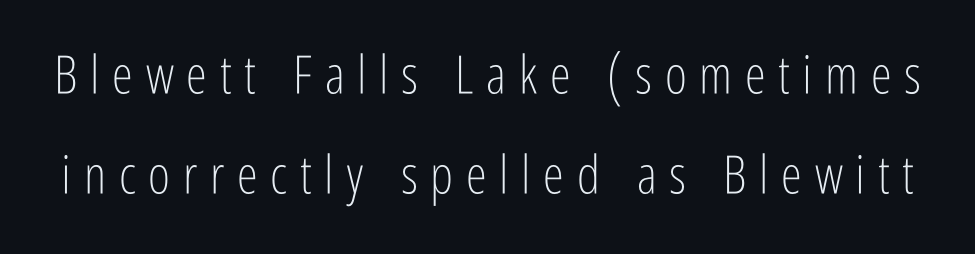
The characters are drawn with everyday or finer stroke widths. Display-style spreading of the glyphs; the letterfit is very open. It's the straight-up-and-down kind of type. Glance below the letters and you will spot only blank space. To sum up the face: it is a sans, with no serifs. Looks like regular typesetting: each glyph gets only the width it needs.
